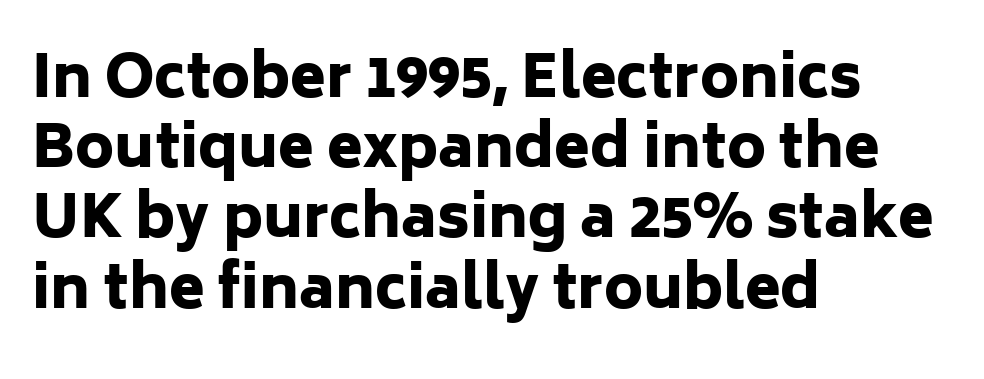
{"serif": "no", "italic": "no", "bold": "yes", "weight": "heavy", "width": "normal", "stroke_contrast": "low", "x_height": "medium", "monospaced": "no", "underline": "no", "align": "left", "line_spacing_ratio": 1.21, "letter_spacing": "normal", "letter_spacing_em": 0.0, "glyph_px": 58}
